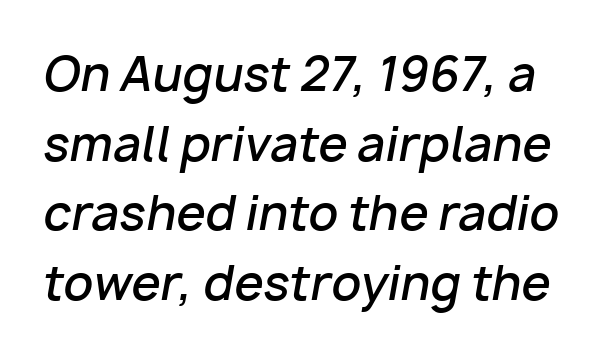
The image shows 47 px semibold type, italic (leaning right); set normal line spacing (1.48x), normal letter spacing, not underlined; low stroke contrast and a medium x-height.
